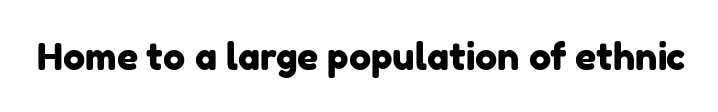
The image shows 37 px sans-serif type; set normal letter spacing, not underlined; low stroke contrast and a medium x-height.
